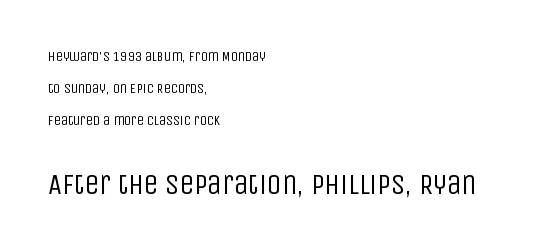
Q: Is the text bold? A: No.
Q: Is the text italic (slanted)? A: No, it is upright.
Q: Is the typeface a serif or a sans-serif typeface? A: Sans-serif.
Q: Is the text underlined? A: No.
Q: How is the paragraph aligned? A: Left-aligned.
Q: Is the spacing between letters normal or unusually wide? A: Normal.
Q: Is the spacing between lines tight, normal or loose? A: Loose.
Q: Which block of text is set in a larger size, the first (top) or the second (bottom)? A: The second (bottom) one.
Q: Width (condensed, normal, or wide)? A: Condensed.
Q: Stroke contrast? A: Low.
Q: x-height? A: Large.
Q: Monospaced? A: No.
